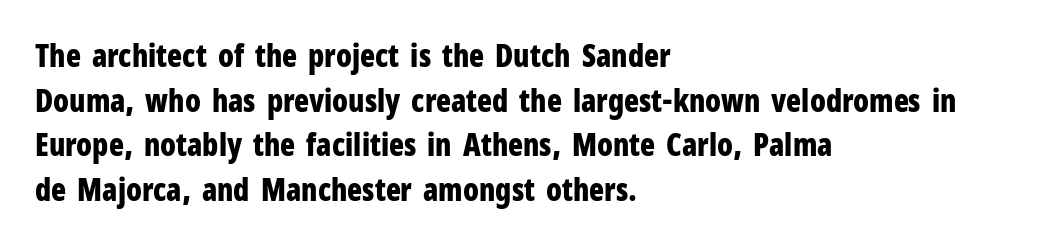
The line-height multiplier appears to be the usual default. Casual observation: everything's shoved over to the left. Nothing sits at the stroke ends, so this counts as sans-serif. The strip under each line holds only bare page.
